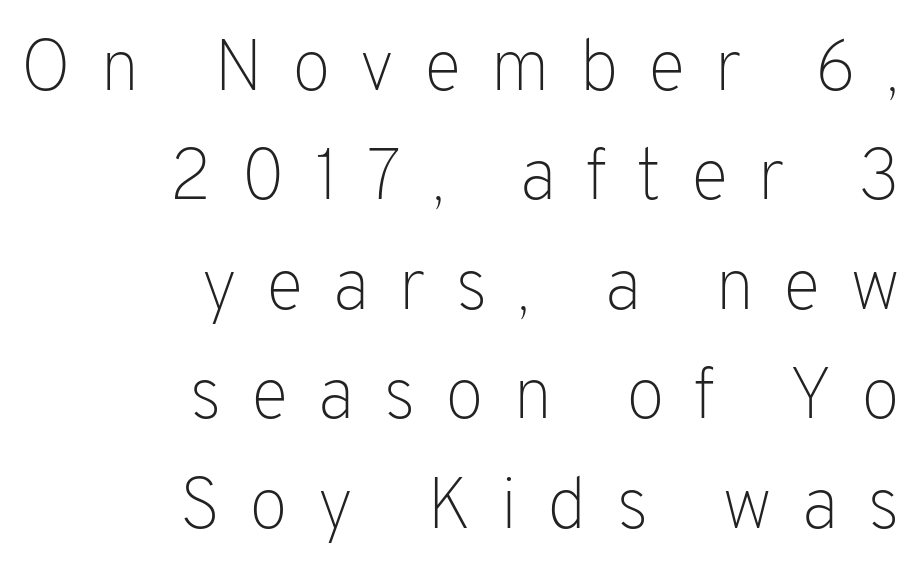
{"serif": "no", "italic": "no", "bold": "no", "weight": "light", "width": "normal", "stroke_contrast": "low", "x_height": "medium", "monospaced": "no", "underline": "no", "align": "right", "line_spacing": "normal", "line_spacing_ratio": 1.52, "letter_spacing": "wide", "letter_spacing_em": 0.4, "glyph_px": 72}
